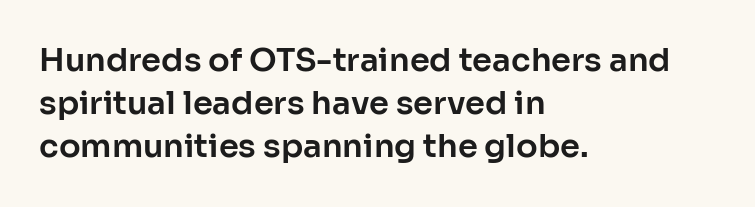
Q: Is the text italic (slanted)? A: No, it is upright.
Q: Is the typeface a serif or a sans-serif typeface? A: Sans-serif.
Q: Is the text underlined? A: No.
Q: How is the paragraph aligned? A: Left-aligned.
Q: Is the spacing between letters normal or unusually wide? A: Normal.
Q: Is the spacing between lines tight, normal or loose? A: Normal.
Q: Width (condensed, normal, or wide)? A: Normal.
Q: Stroke contrast? A: Low.
Q: x-height? A: Medium.
Q: Monospaced? A: No.
